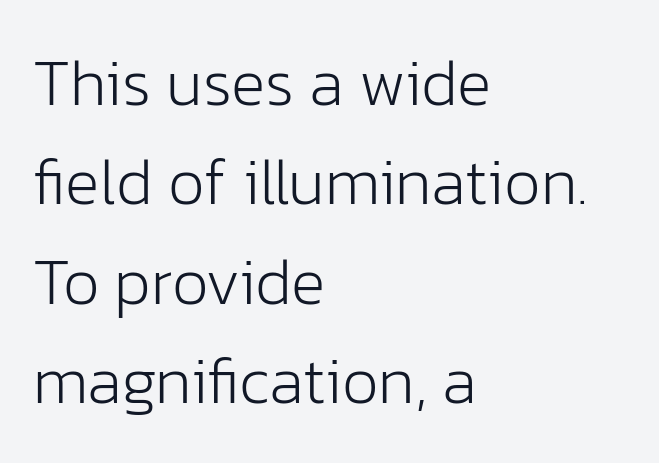
Q: Is the text bold? A: No.
Q: Is the text italic (slanted)? A: No, it is upright.
Q: Is the typeface a serif or a sans-serif typeface? A: Sans-serif.
Q: Is the text underlined? A: No.
Q: How is the paragraph aligned? A: Left-aligned.
Q: Is the spacing between letters normal or unusually wide? A: Normal.
Q: Is the spacing between lines tight, normal or loose? A: Normal.
Q: Width (condensed, normal, or wide)? A: Normal.
Q: Stroke contrast? A: Low.
Q: x-height? A: Medium.
Q: Monospaced? A: No.
